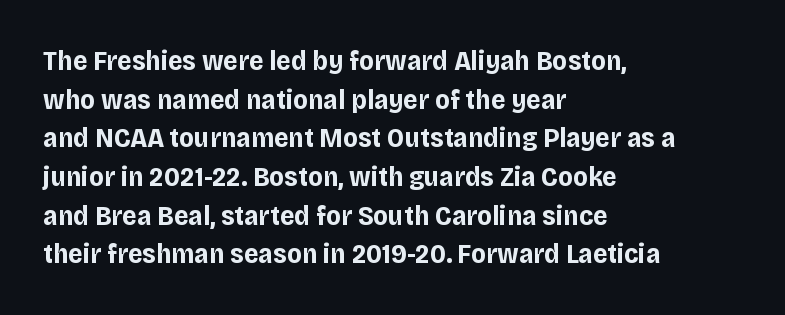
The image shows 28 px bold sans-serif type, upright; set left-aligned, normal line spacing (1.38x), normal letter spacing, not underlined; low stroke contrast and a large x-height.
